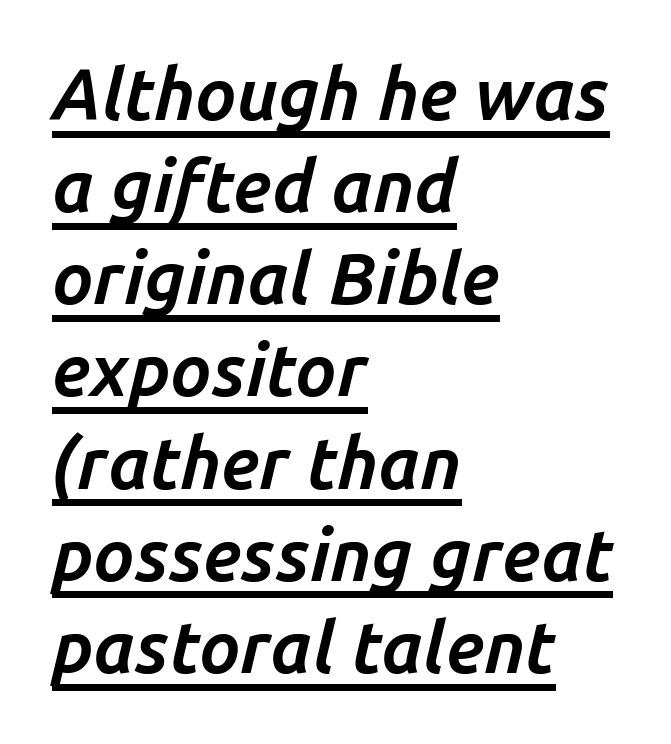
The image shows 72 px bold type, italic (leaning right); set left-aligned, normal line spacing (1.28x), normal letter spacing, underlined; low stroke contrast and a medium x-height.
